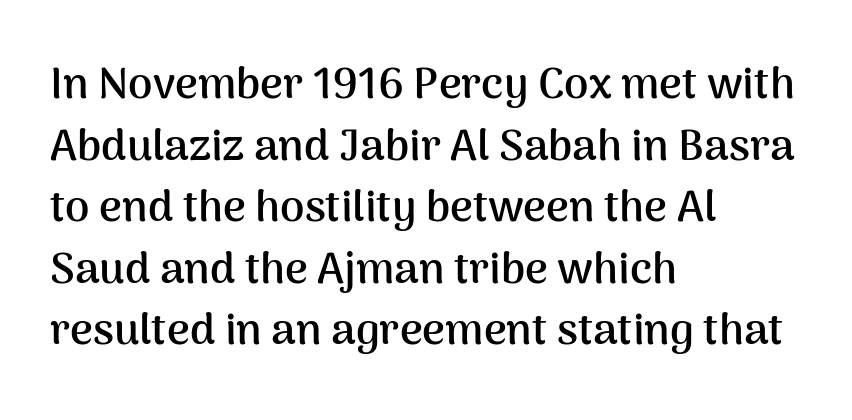
Q: Is the text bold? A: Yes.
Q: Is the text italic (slanted)? A: No, it is upright.
Q: Is the typeface a serif or a sans-serif typeface? A: Sans-serif.
Q: Is the text underlined? A: No.
Q: How is the paragraph aligned? A: Left-aligned.
Q: Is the spacing between letters normal or unusually wide? A: Normal.
Q: Is the spacing between lines tight, normal or loose? A: Normal.
Q: Width (condensed, normal, or wide)? A: Normal.
Q: Stroke contrast? A: Medium.
Q: x-height? A: Medium.
Q: Monospaced? A: No.
